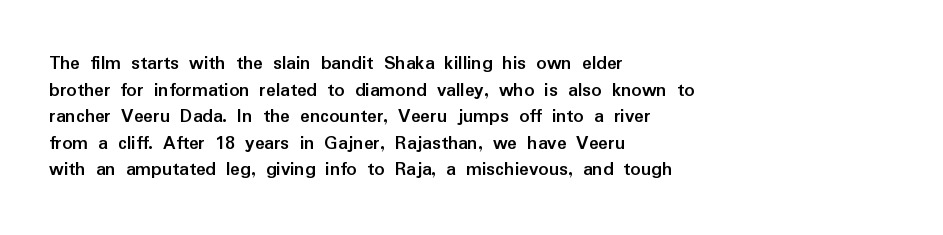
The typography opts for an upright posture over an oblique one. A classic flush-left, rag-right setting is used for this passage. Words appear dense and cohesive because spacing is normal. A full-strength bold gives these letters their thick strokes. Rule under the text: the space is simply empty.
